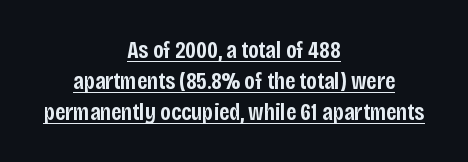
The image shows 24 px text type, upright; set centered, normal line spacing (1.29x), normal letter spacing, underlined.
